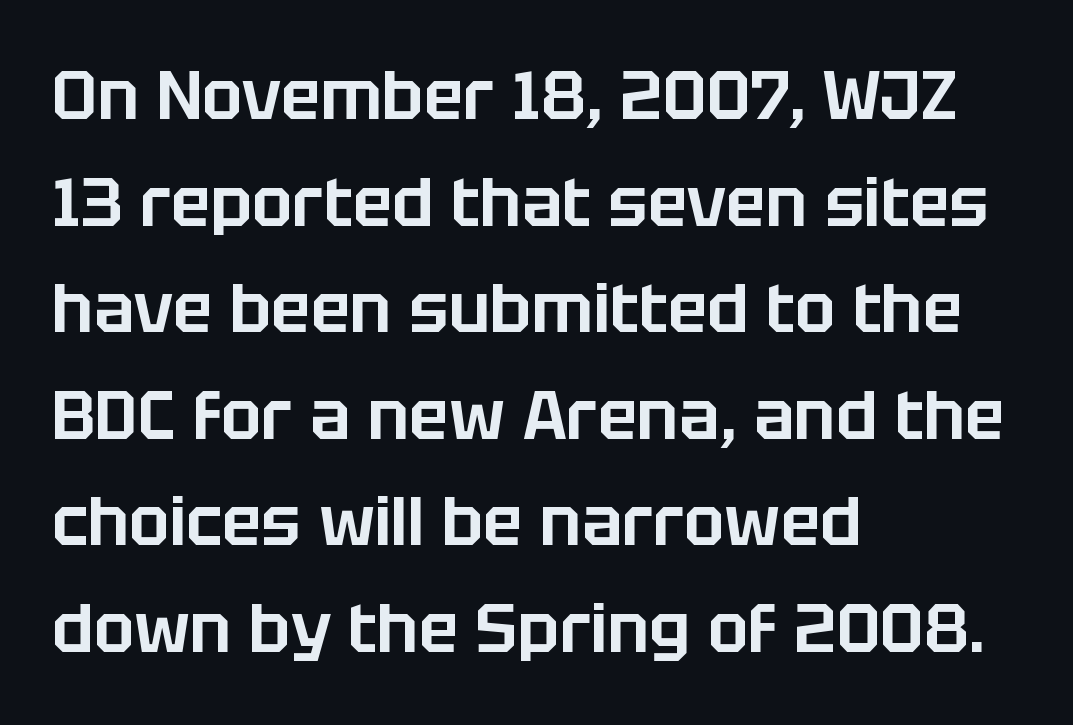
{"serif": "no", "italic": "no", "width": "normal", "stroke_contrast": "low", "x_height": "large", "monospaced": "no", "underline": "no", "align": "left", "line_spacing": "normal", "line_spacing_ratio": 1.59, "letter_spacing": "normal", "letter_spacing_em": 0.0, "glyph_px": 67}
